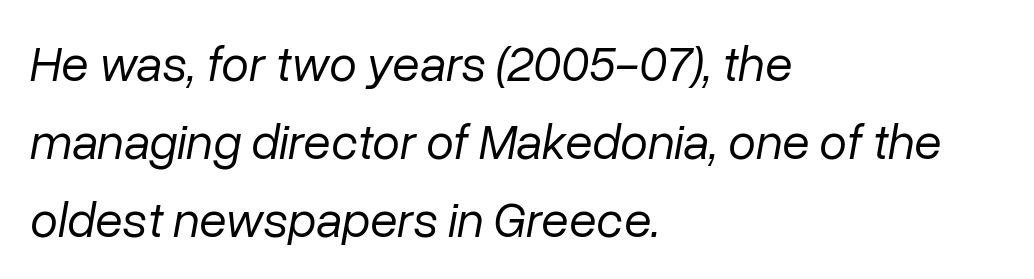
{"italic": "yes", "lean": "right", "slant_degrees": 10, "bold": "no", "weight": "regular", "width": "normal", "stroke_contrast": "low", "x_height": "medium", "monospaced": "no", "underline": "no", "align": "left", "line_spacing": "normal", "line_spacing_ratio": 1.56, "letter_spacing": "normal", "letter_spacing_em": 0.0, "glyph_px": 50}
